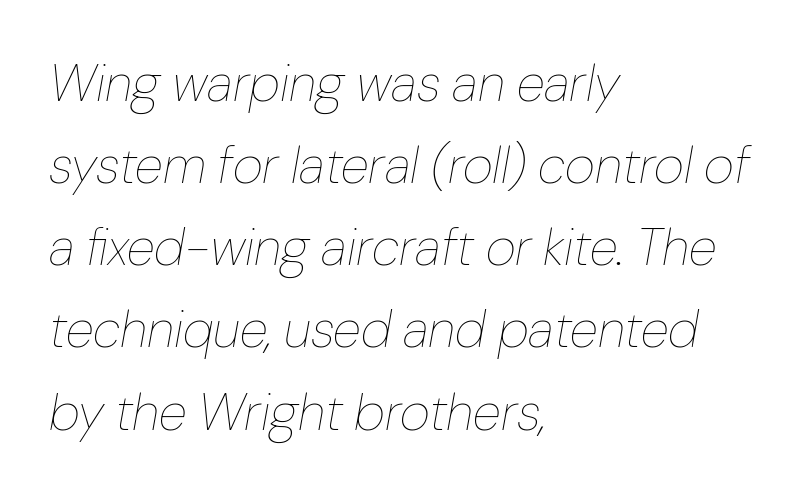
The image shows 52 px thin type, italic (leaning right); set left-aligned, normal line spacing (1.58x), normal letter spacing, not underlined; low stroke contrast and a medium x-height.
